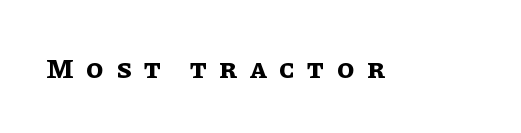
{"italic": "no", "bold": "yes", "weight": "bold", "width": "normal", "stroke_contrast": "low", "x_height": "large", "monospaced": "no", "underline": "no", "letter_spacing": "wide", "letter_spacing_em": 0.45, "glyph_px": 28}
